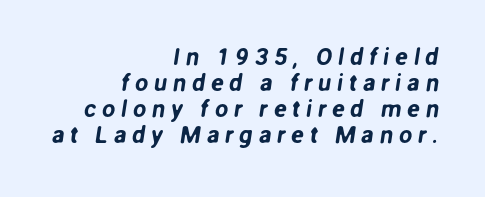
{"underline": "no", "align": "right", "line_spacing": "tight", "line_spacing_ratio": 1.09, "letter_spacing": "wide", "letter_spacing_em": 0.23, "glyph_px": 24}
